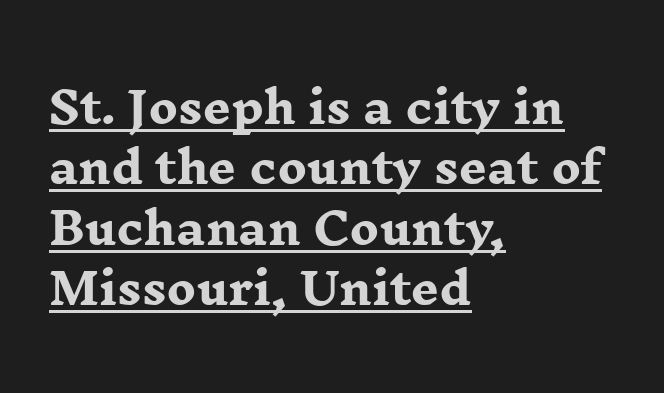
The image shows 44 px heavy, wide serif type, upright; set left-aligned, normal line spacing (1.37x), normal letter spacing, underlined; low stroke contrast and a medium x-height.
